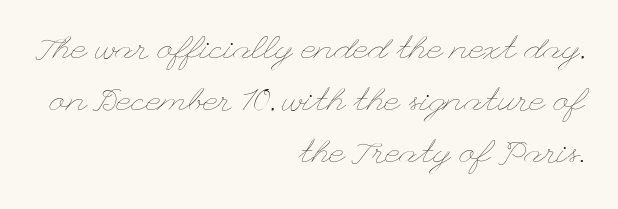
Q: Is the text bold? A: No.
Q: Is the text italic (slanted)? A: Yes.
Q: Is the text underlined? A: No.
Q: How is the paragraph aligned? A: Right-aligned.
Q: Is the spacing between letters normal or unusually wide? A: Normal.
Q: Is the spacing between lines tight, normal or loose? A: Normal.
Q: Width (condensed, normal, or wide)? A: Wide.
Q: Stroke contrast? A: Low.
Q: x-height? A: Small.
